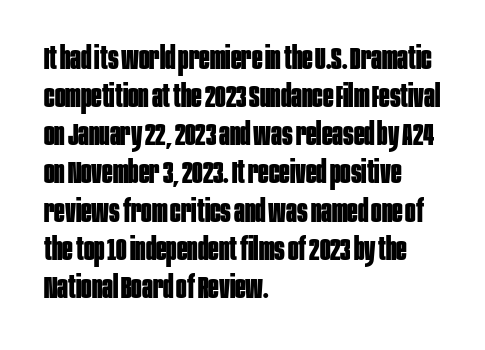
{"serif": "no", "italic": "no", "bold": "yes", "weight": "bold", "width": "condensed", "stroke_contrast": "low", "x_height": "large", "monospaced": "no", "underline": "no", "align": "left", "line_spacing_ratio": 1.23, "letter_spacing": "normal", "letter_spacing_em": 0.0, "glyph_px": 31}
